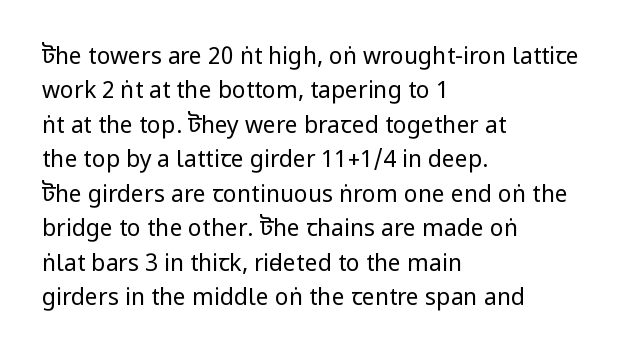
Observe the ordinary spacing: letters are neighbours, not strangers. Only glyphs here, with clear space below each row. Honestly, the row spacing looks completely unremarkable. No letter is thick-stroked: the sample isn't bold.
